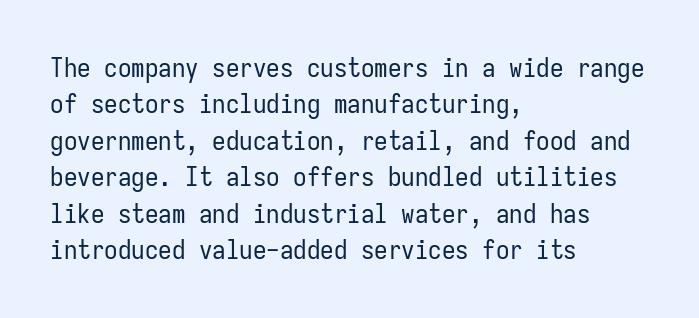
Upright lettering throughout. Reading down the column, the eye jumps a familiar distance to each next line. The typesetting does not lean heavy: it is not bold. Horizontal alignment here is leftward, the default for most running prose. The space directly below the letters is spotless. Glyph-to-glyph distance matches everyday printed text.
